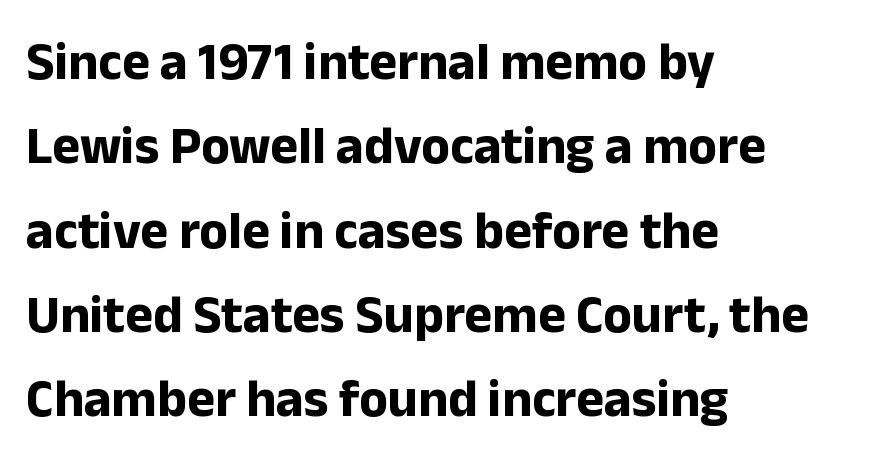
The image shows 53 px bold sans-serif type, upright; set left-aligned, normal line spacing (1.59x), normal letter spacing, not underlined; low stroke contrast and a medium x-height.
